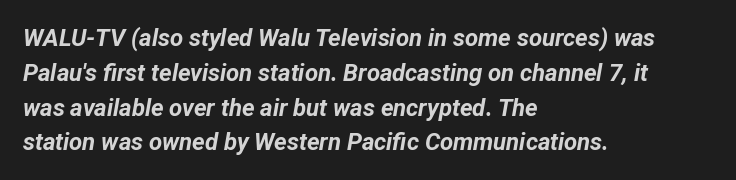
The image shows 24 px bold type, italic (leaning right); set left-aligned, normal line spacing (1.45x), normal letter spacing, not underlined.
